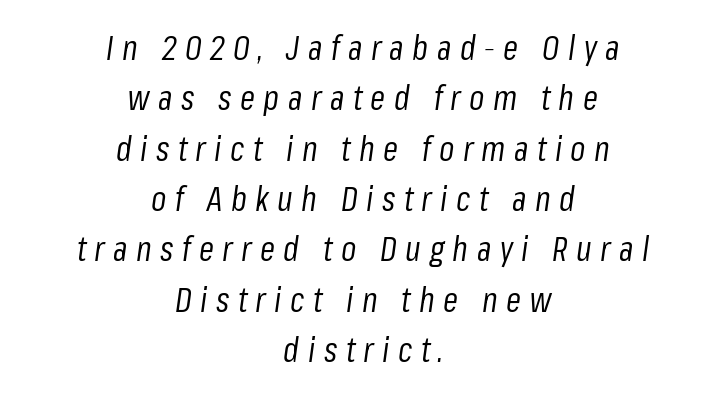
Q: Is the text bold? A: No.
Q: Is the text italic (slanted)? A: Yes, it leans right by about 8 degrees.
Q: Is the text underlined? A: No.
Q: How is the paragraph aligned? A: Centered.
Q: Is the spacing between letters normal or unusually wide? A: Unusually wide.
Q: Is the spacing between lines tight, normal or loose? A: Normal.
Q: Width (condensed, normal, or wide)? A: Condensed.
Q: Stroke contrast? A: Low.
Q: x-height? A: Medium.
Q: Monospaced? A: No.
